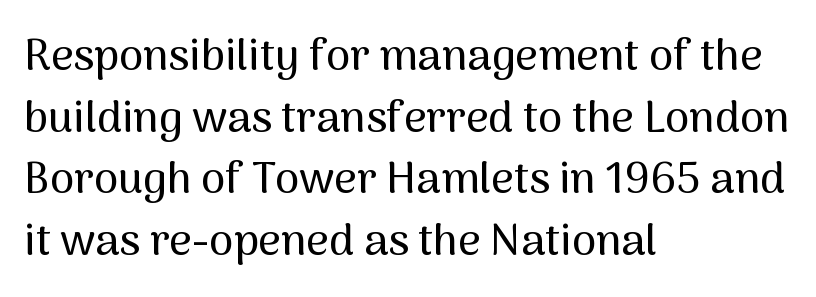
Q: Is the text italic (slanted)? A: No, it is upright.
Q: Is the typeface a serif or a sans-serif typeface? A: Sans-serif.
Q: Is the text underlined? A: No.
Q: How is the paragraph aligned? A: Left-aligned.
Q: Is the spacing between letters normal or unusually wide? A: Normal.
Q: Is the spacing between lines tight, normal or loose? A: Normal.
Q: Width (condensed, normal, or wide)? A: Normal.
Q: Stroke contrast? A: Medium.
Q: x-height? A: Medium.
Q: Monospaced? A: No.
